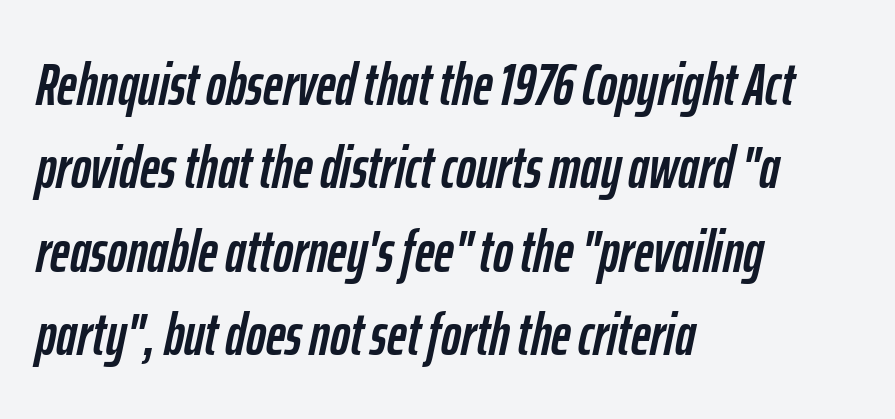
Q: Is the text italic (slanted)? A: Yes, it leans right by about 12 degrees.
Q: Is the text underlined? A: No.
Q: How is the paragraph aligned? A: Left-aligned.
Q: Is the spacing between letters normal or unusually wide? A: Normal.
Q: Is the spacing between lines tight, normal or loose? A: Normal.
Q: Width (condensed, normal, or wide)? A: Condensed.
Q: Stroke contrast? A: Low.
Q: x-height? A: Medium.
Q: Monospaced? A: No.
